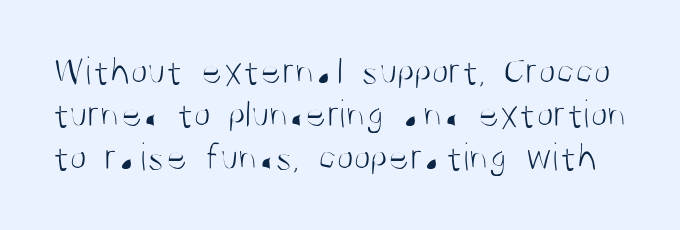
Serifs: no, the terminals of the letterforms are clean. Each stroke keeps to a modest, everyday thickness or less. Ascenders rise straight up at ninety degrees. Short note: letters normally spaced. Spacing verdict: proportional, widths tailored to each character. The zone under the glyphs is completely vacant.
